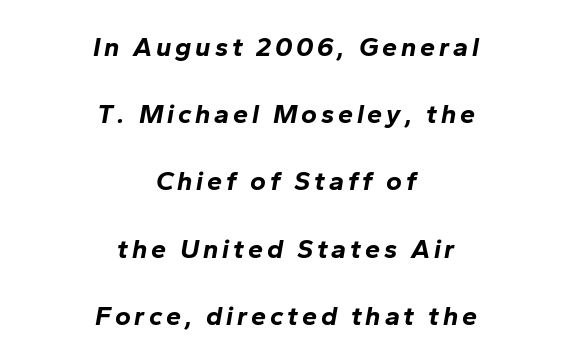
Q: Is the text bold? A: Yes.
Q: Is the text italic (slanted)? A: Yes, it leans right by about 10 degrees.
Q: Is the text underlined? A: No.
Q: How is the paragraph aligned? A: Centered.
Q: Is the spacing between lines tight, normal or loose? A: Loose.
